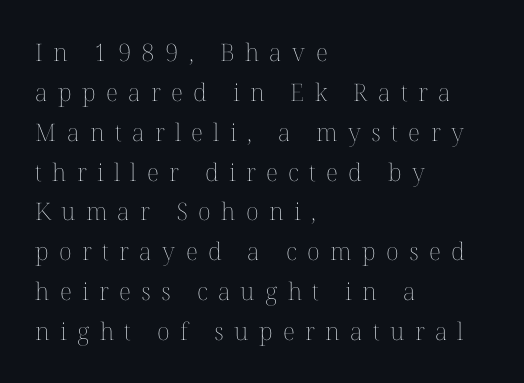
The image shows 24 px text type, upright; set left-aligned, normal line spacing (1.66x), unusually wide letter spacing (+0.43 em), not underlined.
